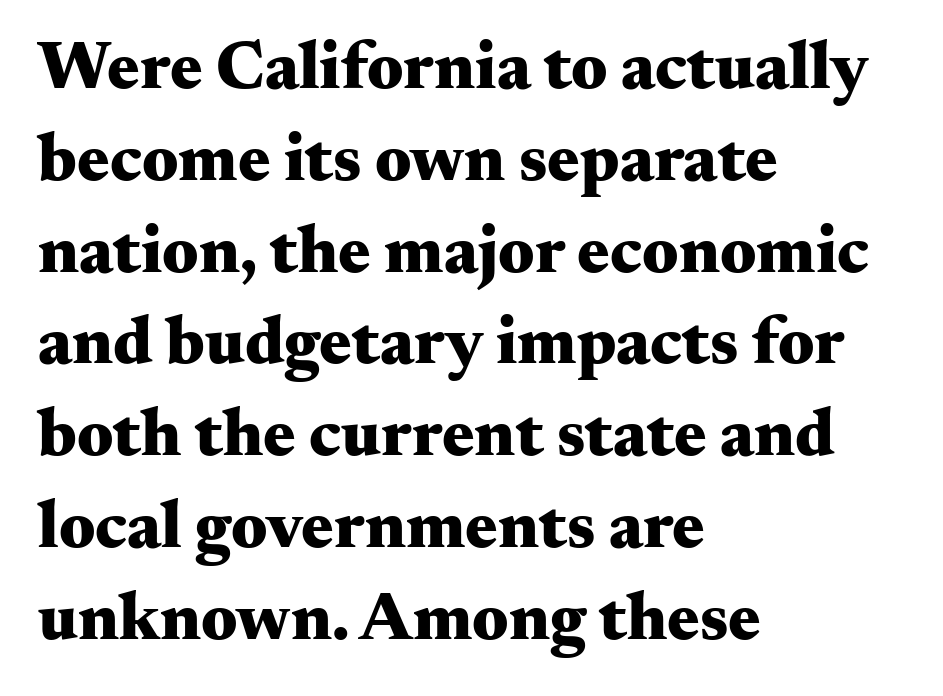
Q: Is the text bold? A: Yes.
Q: Is the text italic (slanted)? A: No, it is upright.
Q: Is the typeface a serif or a sans-serif typeface? A: Serif.
Q: Is the text underlined? A: No.
Q: How is the paragraph aligned? A: Left-aligned.
Q: Is the spacing between letters normal or unusually wide? A: Normal.
Q: Is the spacing between lines tight, normal or loose? A: Normal.
Q: Width (condensed, normal, or wide)? A: Wide.
Q: Stroke contrast? A: Medium.
Q: x-height? A: Small.
Q: Monospaced? A: No.
